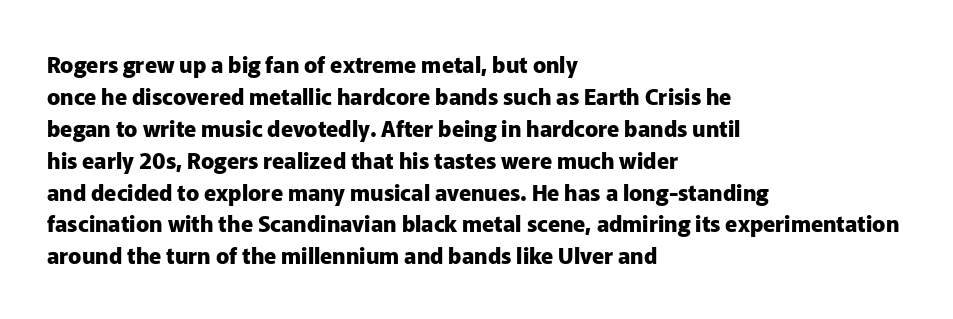
Q: Is the text bold? A: Yes.
Q: Is the text italic (slanted)? A: No, it is upright.
Q: Is the text underlined? A: No.
Q: How is the paragraph aligned? A: Left-aligned.
Q: Is the spacing between letters normal or unusually wide? A: Normal.
Q: Is the spacing between lines tight, normal or loose? A: Normal.
